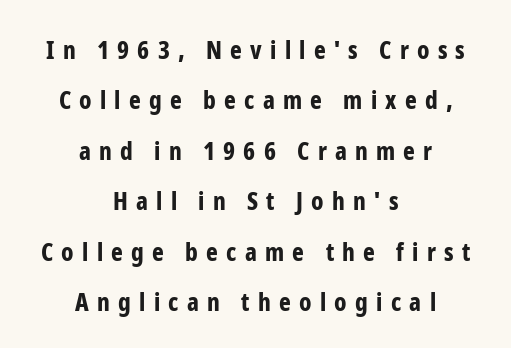
The image shows 25 px bold type, upright; set centered, loose line spacing (2.02x), unusually wide letter spacing (+0.33 em), not underlined.
